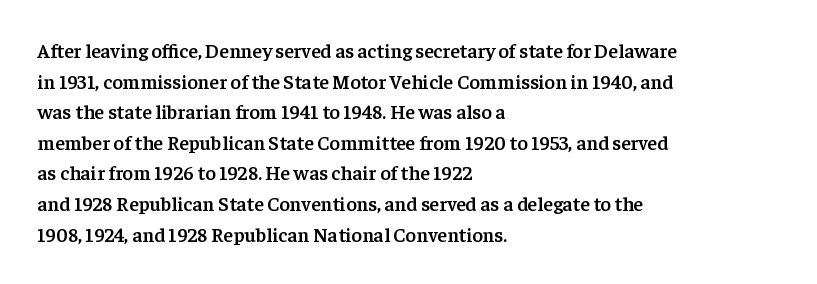
This rendering features lettering with no underline. Students, observe: this is what conventionally led text looks like. Students, note that the glyphs here touch the page at normal intervals. The specimen reads as upright at a glance.
